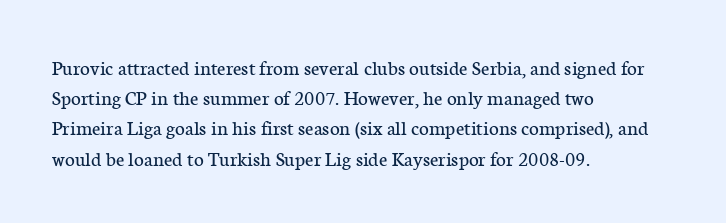
Q: Is the text bold? A: No.
Q: Is the text italic (slanted)? A: No, it is upright.
Q: Is the text underlined? A: No.
Q: How is the paragraph aligned? A: Left-aligned.
Q: Is the spacing between letters normal or unusually wide? A: Normal.
Q: Is the spacing between lines tight, normal or loose? A: Normal.
